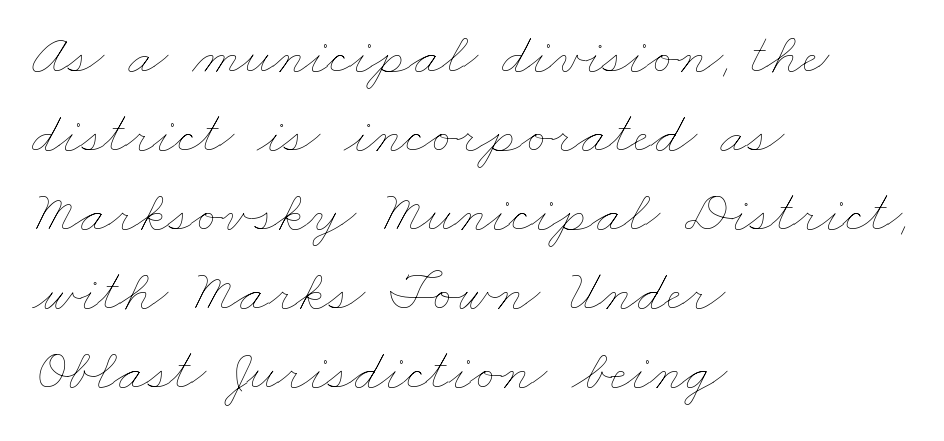
Q: Is the text bold? A: No.
Q: Is the text underlined? A: No.
Q: How is the paragraph aligned? A: Left-aligned.
Q: Is the spacing between letters normal or unusually wide? A: Normal.
Q: Is the spacing between lines tight, normal or loose? A: Normal.
Q: Width (condensed, normal, or wide)? A: Wide.
Q: Stroke contrast? A: Low.
Q: x-height? A: Small.
Q: Monospaced? A: No.
